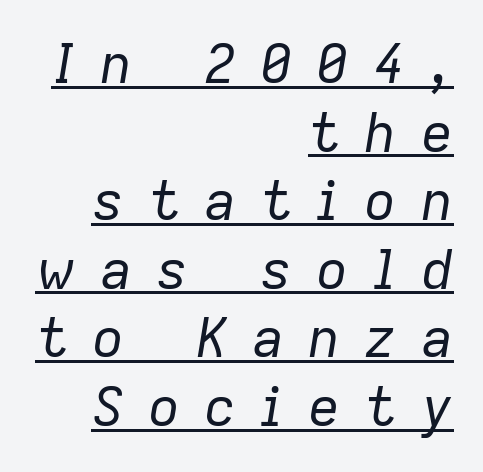
The rendering uses natural spacing where letterforms have individual widths. A typesetter would call this heavily tracked-out type. The passage shown leans; its letterforms are oblique. Successive baselines arrive at the customary interval.
